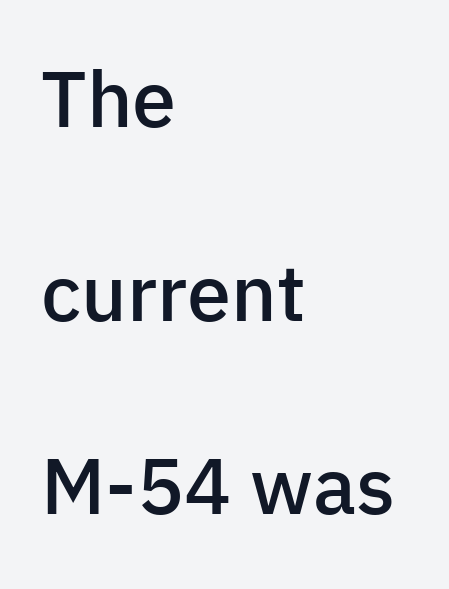
Check the space under the baseline: it is left empty. These lines keep a tight, regular rhythm from letter to letter. Upright lettering throughout. The characters look somewhat weighty, a semibold short of true bold. Is this a fixed-width face? No — the glyphs have proportional, varying widths.
